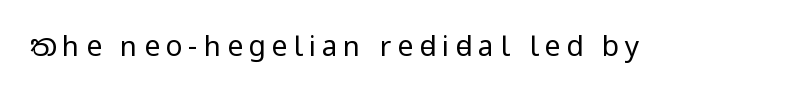
{"serif": "no", "italic": "no", "bold": "no", "weight": "regular", "width": "condensed", "stroke_contrast": "low", "x_height": "large", "monospaced": "no", "underline": "no", "letter_spacing": "wide", "letter_spacing_em": 0.21, "glyph_px": 28}
